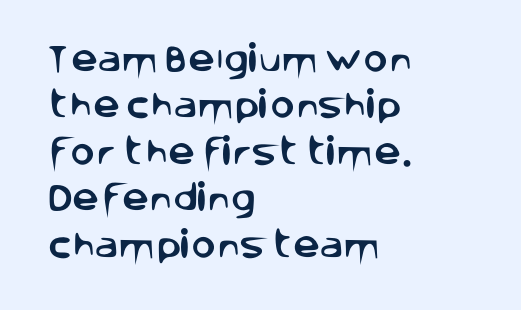
No italicization has been applied; the sample stays upright. A typesetter would call this proportional, since set widths differ per character. The type family on display is of the sans-serif kind. Any mark beneath the type? The region is blank.
